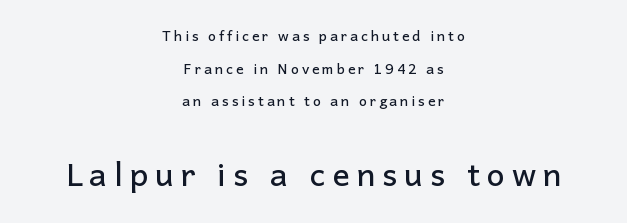
The image shows 32 px sans-serif type, upright; set centered, loose line spacing (2.33x), unusually wide letter spacing (+0.21 em), not underlined; the second (bottom) block is 2.29x larger; low stroke contrast and a medium x-height.
